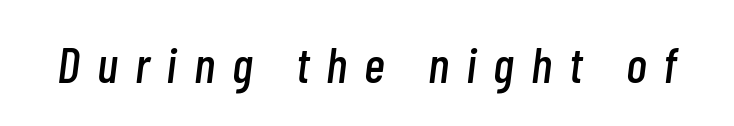
Observe the lean: these are italic letterforms. The letters are spread apart with noticeably loose tracking. The letters advance in unequal steps, a hallmark of proportional type. Type without underlining.
